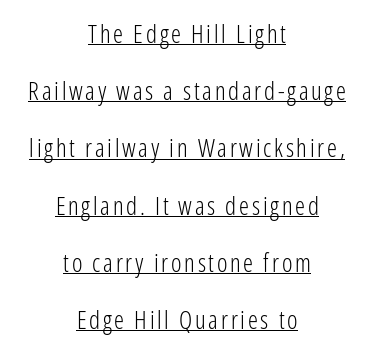
The image shows 25 px text type, upright; set centered, loose line spacing (2.29x), underlined.
